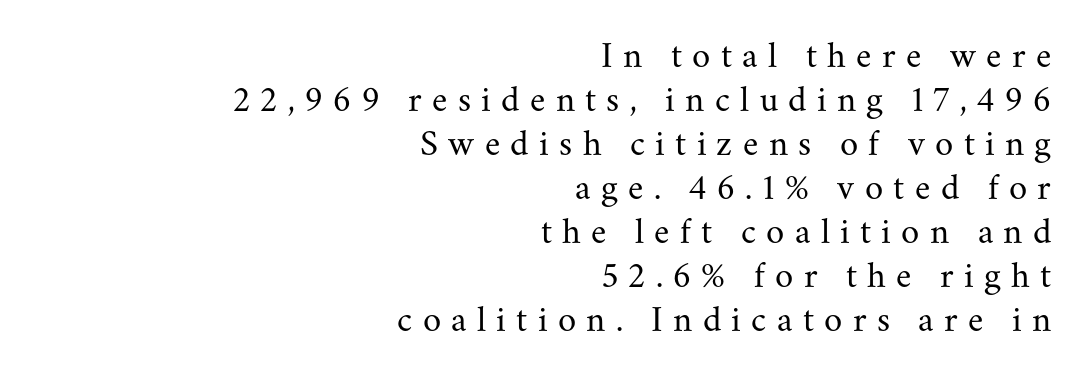
The image shows 37 px regular-weight serif type, upright; set right-aligned, line spacing 1.19x, unusually wide letter spacing (+0.28 em), not underlined; medium stroke contrast and a small x-height.
